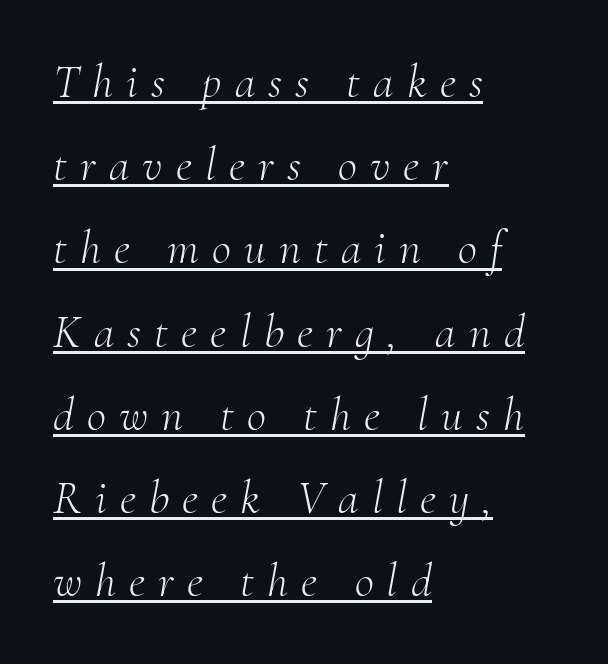
The rendering shows small feet on the letterforms — a serif design. The specimen reads as italic at a glance. The letters advance in unequal steps, a hallmark of proportional type. The strokes carry an ordinary text weight at most. The face used here appears with an underline applied.
